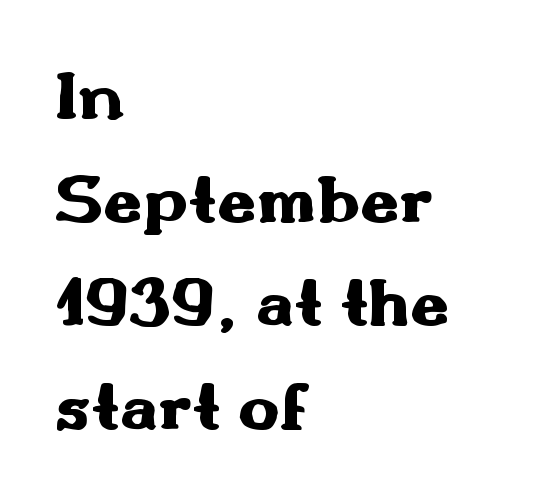
Q: Is the text bold? A: Yes.
Q: Is the text italic (slanted)? A: No, it is upright.
Q: Is the typeface a serif or a sans-serif typeface? A: Sans-serif.
Q: Is the text underlined? A: No.
Q: How is the paragraph aligned? A: Left-aligned.
Q: Is the spacing between letters normal or unusually wide? A: Normal.
Q: Is the spacing between lines tight, normal or loose? A: Normal.
Q: Width (condensed, normal, or wide)? A: Wide.
Q: Stroke contrast? A: Medium.
Q: x-height? A: Small.
Q: Monospaced? A: No.
